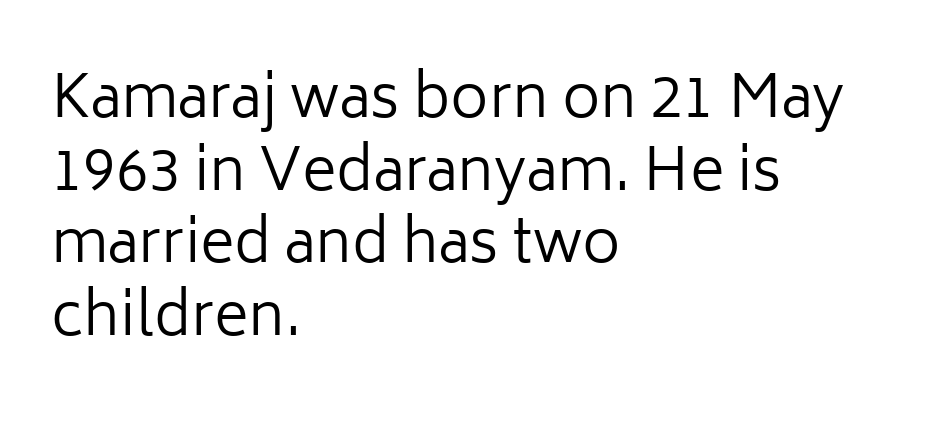
The image shows 59 px regular-weight sans-serif type, upright; set left-aligned, line spacing 1.23x, normal letter spacing, not underlined; low stroke contrast and a medium x-height.
